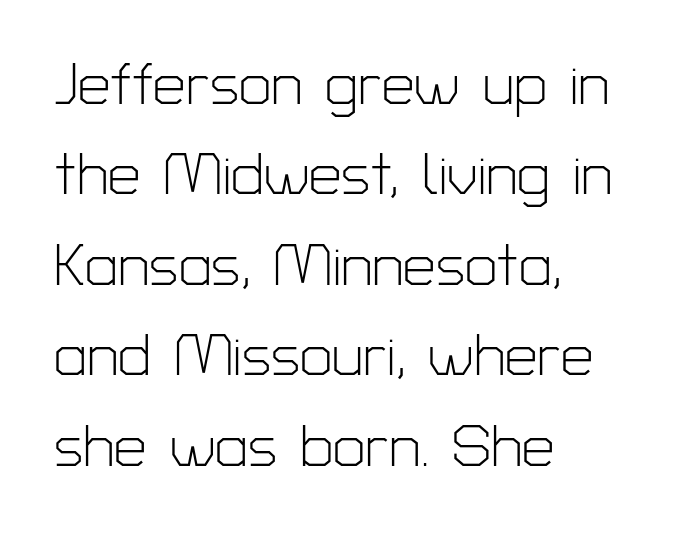
Decoration check: the copy has no underline. Compared with a centered layout, this one pins lines to the left instead. In terms of leading, this rendering sits right in the middle. Notice how the stems are strictly vertical — no italics here.
